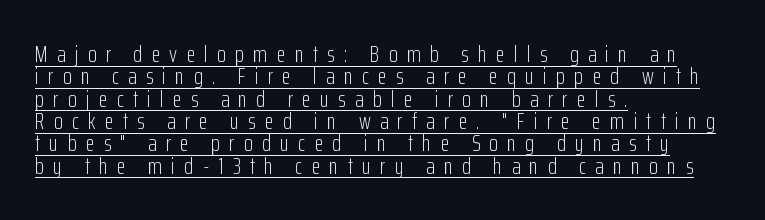
{"italic": "no", "bold": "no", "underline": "yes", "align": "left", "line_spacing": "tight", "line_spacing_ratio": 0.97, "letter_spacing": "wide", "letter_spacing_em": 0.4, "glyph_px": 23}
